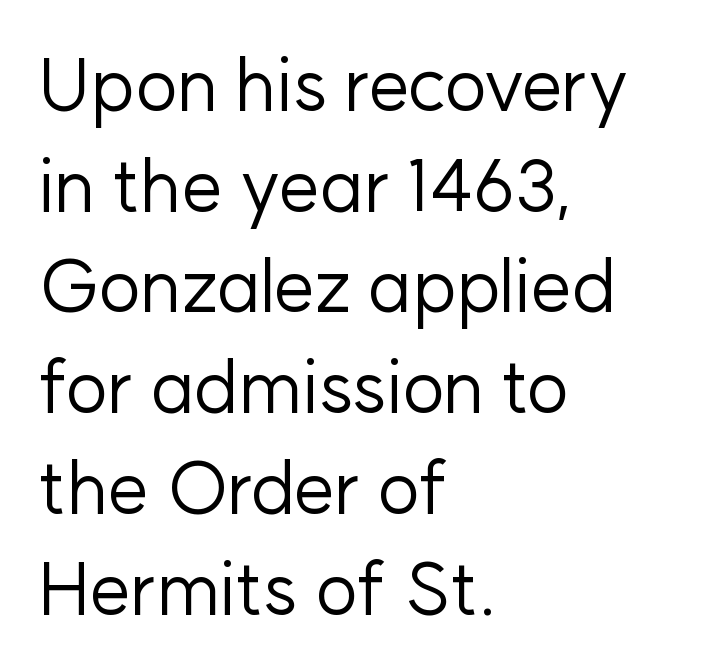
The image shows 73 px regular-weight sans-serif type, upright; set left-aligned, normal line spacing (1.38x), normal letter spacing, not underlined; low stroke contrast and a medium x-height.
